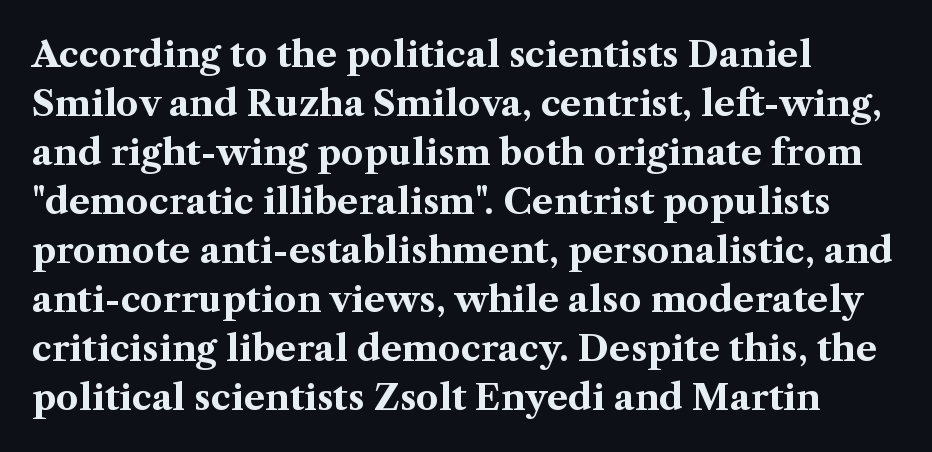
The image shows 36 px bold serif type, upright; set left-aligned, normal line spacing (1.36x), normal letter spacing, not underlined; medium stroke contrast and a medium x-height.
